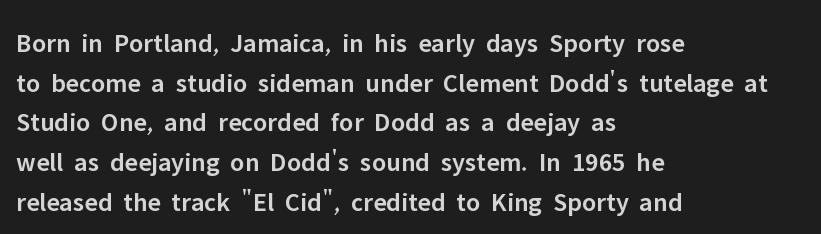
The image shows 27 px text type, upright; set left-aligned, normal line spacing (1.47x), normal letter spacing, not underlined.
